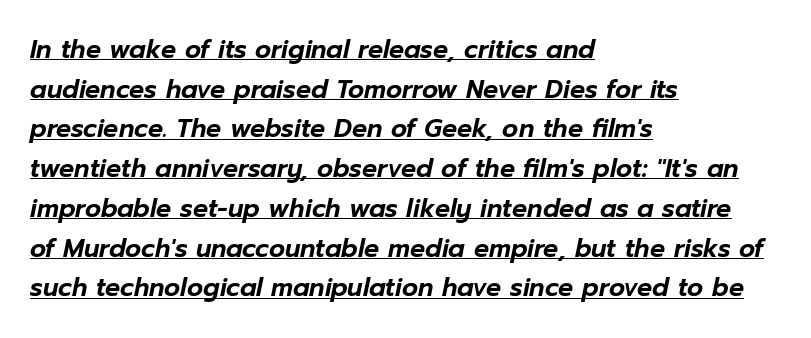
The image shows 25 px text type, italic (leaning right); set left-aligned, normal line spacing (1.59x), normal letter spacing, underlined.
